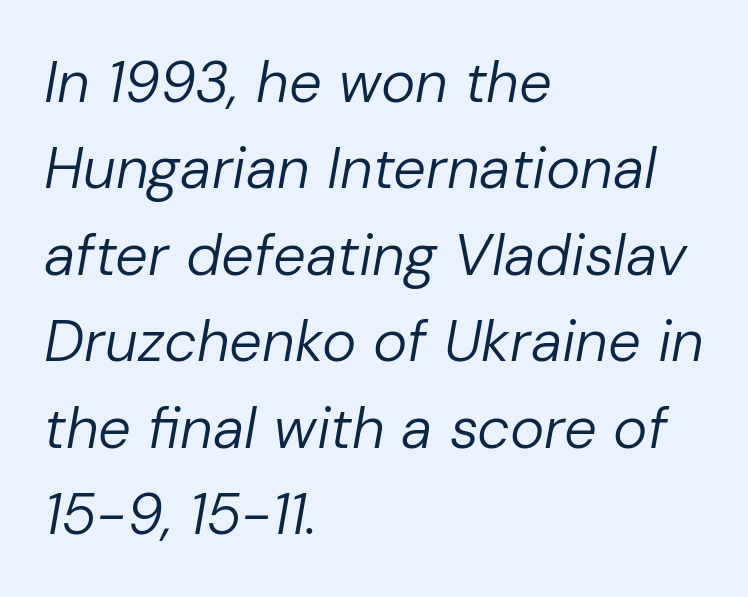
On a weight scale, this lands at 450 or below. Observe the ordinary spacing: letters are neighbours, not strangers. When letters slant like this, we call the style italic. Casual observation: everything's shoved over to the left. Is this a fixed-width face? No — the glyphs have proportional, varying widths.
